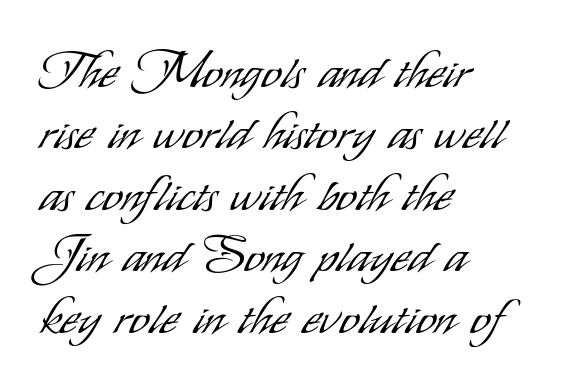
Q: Is the text bold? A: No.
Q: Is the text italic (slanted)? A: Yes.
Q: Is the typeface a serif or a sans-serif typeface? A: Sans-serif.
Q: Is the text underlined? A: No.
Q: How is the paragraph aligned? A: Left-aligned.
Q: Is the spacing between letters normal or unusually wide? A: Normal.
Q: Width (condensed, normal, or wide)? A: Condensed.
Q: Stroke contrast? A: Low.
Q: x-height? A: Small.
Q: Monospaced? A: No.
